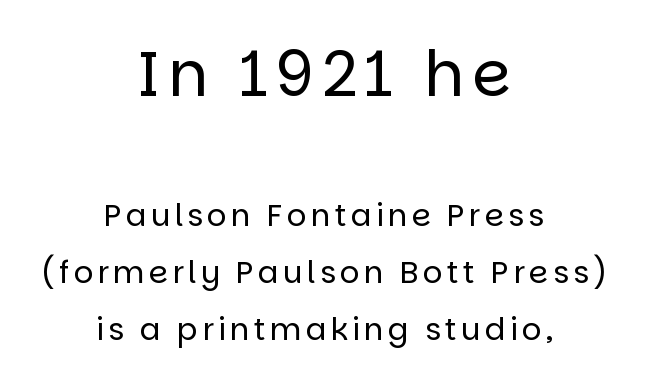
{"serif": "no", "italic": "no", "bold": "no", "weight": "regular", "width": "normal", "stroke_contrast": "low", "x_height": "large", "monospaced": "no", "underline": "no", "align": "center", "line_spacing_ratio": 1.83, "larger_block": "first", "size_ratio": 2.0, "glyph_px": 62}
